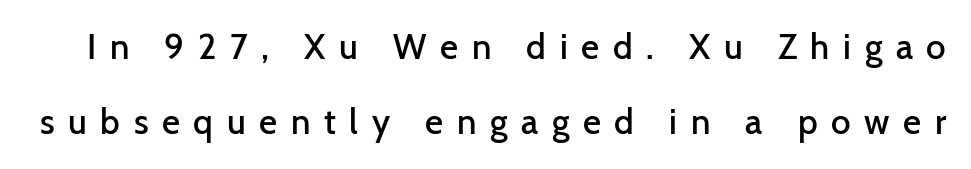
Think of a printed novel: that variable character pitch is what you see here. Ordinary non-slanted type is in use. Whoever set this chose breathing room over compactness in the vertical rhythm. Nothing sits at the stroke ends, so this counts as sans-serif.
